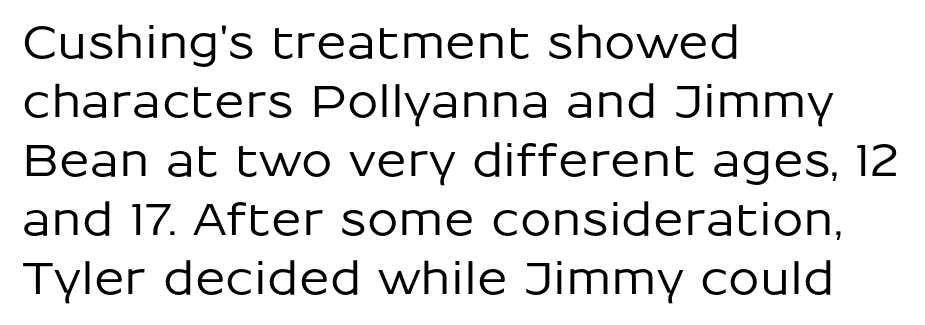
The lines sit at an ordinary, default distance from one another. Serif or sans? Sans — the stroke terminals are bare. Here the designer chose a conventional face with non-uniform glyph widths. Glyph-to-glyph distance matches everyday printed text.
